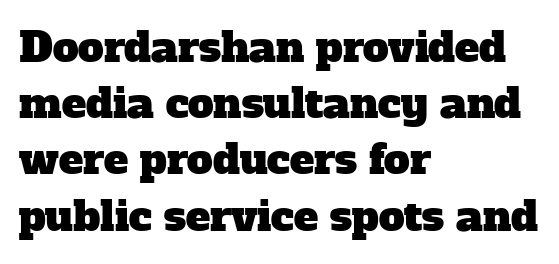
Reading down the block, your eye returns to a fixed left position each line. Note the varied advance widths — an 'i' is clearly narrower than an 'm'. Letters rest on an invisible, unmarked baseline. Letterform terminals end in serifs throughout the passage. Default kerning and tracking; the words read as compact shapes.
